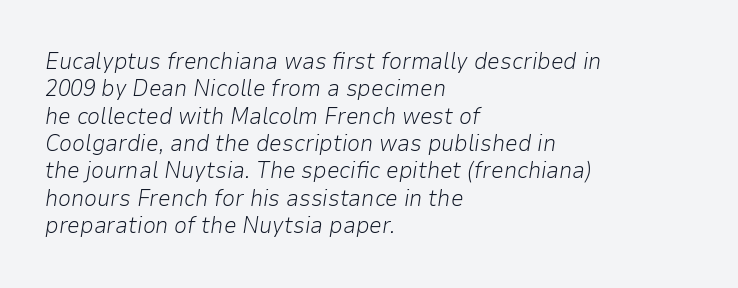
Q: Is the text bold? A: No.
Q: Is the text italic (slanted)? A: Yes, it leans right by about 9 degrees.
Q: Is the text underlined? A: No.
Q: How is the paragraph aligned? A: Left-aligned.
Q: Is the spacing between letters normal or unusually wide? A: Normal.
